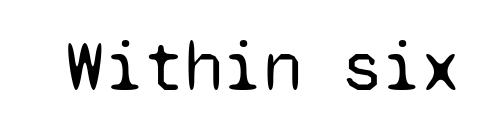
This sample uses an upright cut, with every glyph sitting square on the baseline. Does extra space separate the letters? No, they use regular spacing. Note the uniform advance width — an 'i' takes as much space as an 'm'. The rendering shows plain stroke endings on the letterforms — a sans-serif design.
